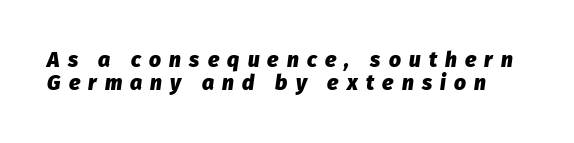
{"italic": "yes", "lean": "right", "slant_degrees": 8, "bold": "yes", "underline": "no", "line_spacing": "tight", "line_spacing_ratio": 1.08, "letter_spacing": "wide", "letter_spacing_em": 0.39, "glyph_px": 21}
